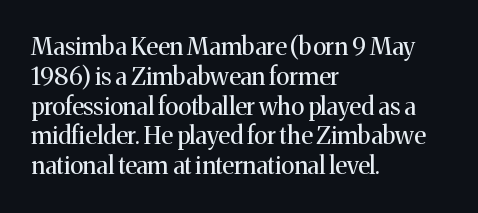
Q: Is the text bold? A: No.
Q: Is the text italic (slanted)? A: No, it is upright.
Q: Is the text underlined? A: No.
Q: How is the paragraph aligned? A: Left-aligned.
Q: Is the spacing between letters normal or unusually wide? A: Normal.
